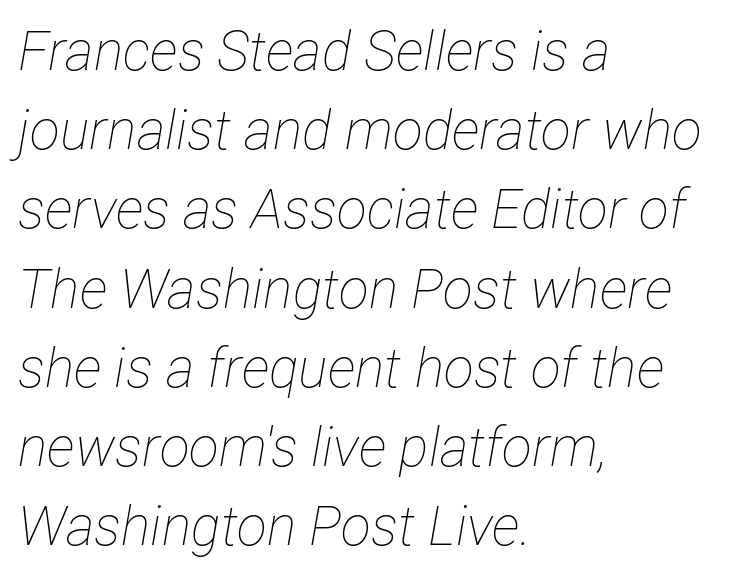
Q: Is the text bold? A: No.
Q: Is the text italic (slanted)? A: Yes, it leans right by about 12 degrees.
Q: Is the text underlined? A: No.
Q: How is the paragraph aligned? A: Left-aligned.
Q: Is the spacing between letters normal or unusually wide? A: Normal.
Q: Is the spacing between lines tight, normal or loose? A: Normal.
Q: Width (condensed, normal, or wide)? A: Condensed.
Q: Stroke contrast? A: Low.
Q: x-height? A: Medium.
Q: Monospaced? A: No.
